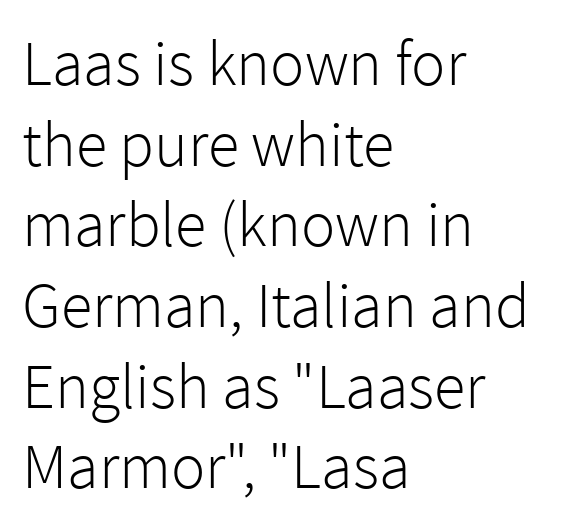
{"serif": "no", "italic": "no", "bold": "no", "weight": "light", "width": "normal", "x_height": "medium", "monospaced": "no", "underline": "no", "align": "left", "line_spacing": "normal", "line_spacing_ratio": 1.26, "letter_spacing": "normal", "letter_spacing_em": 0.0, "glyph_px": 64}
